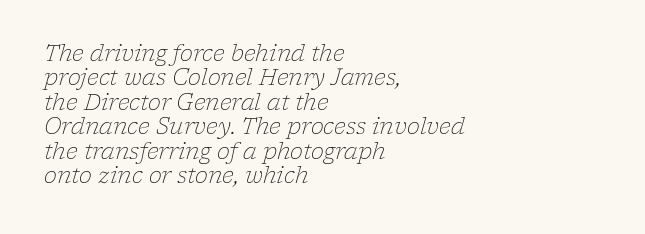
The image shows 22 px text type, italic (leaning right); set left-aligned, tight line spacing (1.11x), normal letter spacing, not underlined.
